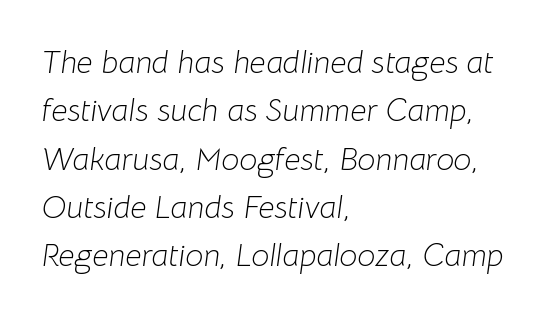
{"italic": "yes", "lean": "right", "slant_degrees": 8, "bold": "no", "weight": "light", "width": "normal", "stroke_contrast": "low", "x_height": "medium", "monospaced": "no", "underline": "no", "align": "left", "line_spacing": "normal", "line_spacing_ratio": 1.51, "letter_spacing": "normal", "letter_spacing_em": 0.0, "glyph_px": 32}
